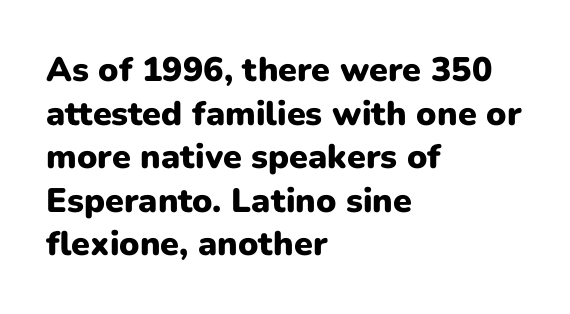
{"serif": "no", "italic": "no", "bold": "yes", "weight": "heavy", "width": "normal", "stroke_contrast": "low", "x_height": "medium", "monospaced": "no", "underline": "no", "align": "left", "line_spacing": "normal", "line_spacing_ratio": 1.28, "letter_spacing": "normal", "letter_spacing_em": 0.0, "glyph_px": 34}
